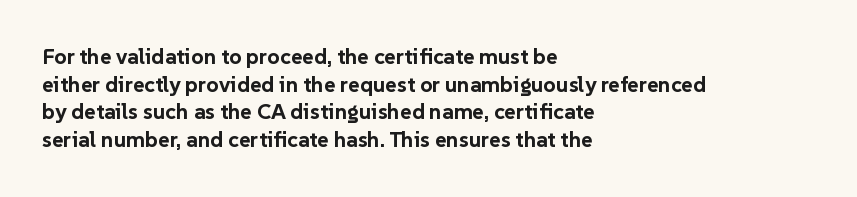
{"italic": "no", "bold": "yes", "underline": "no", "align": "left", "line_spacing": "normal", "line_spacing_ratio": 1.26, "letter_spacing": "normal", "letter_spacing_em": 0.0, "glyph_px": 22}
